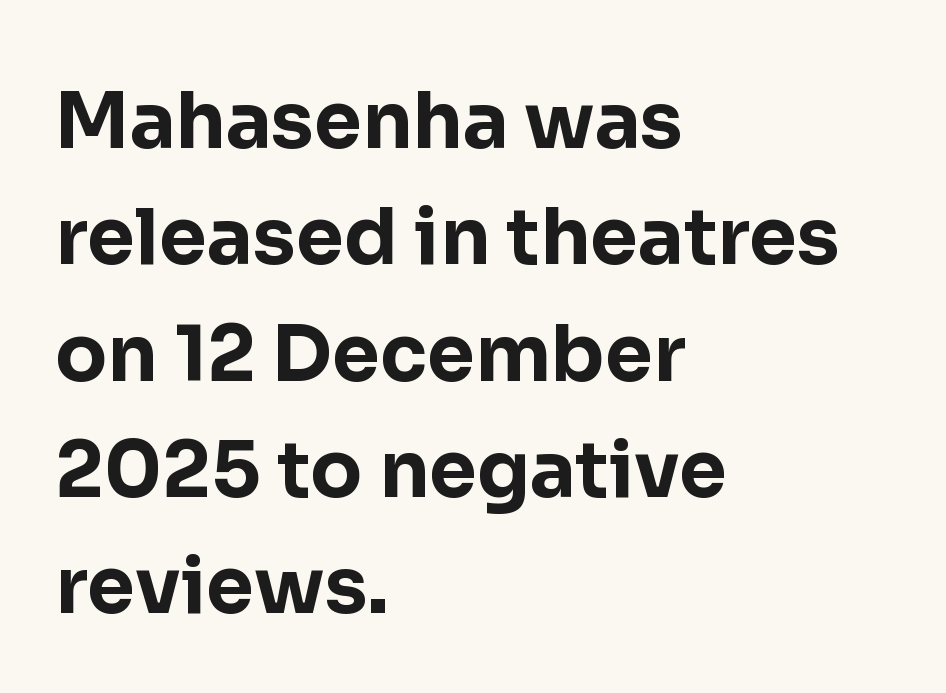
The image shows 77 px bold sans-serif type, upright; set left-aligned, normal line spacing (1.51x), normal letter spacing, not underlined; low stroke contrast and a medium x-height.
